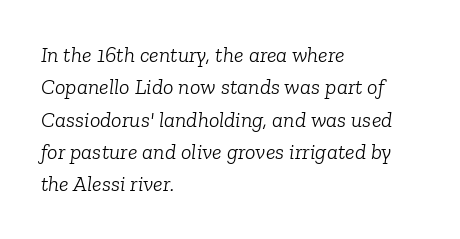
{"italic": "yes", "lean": "right", "slant_degrees": 6, "bold": "no", "underline": "no", "align": "left", "line_spacing": "normal", "line_spacing_ratio": 1.47, "letter_spacing": "normal", "letter_spacing_em": 0.0, "glyph_px": 22}
